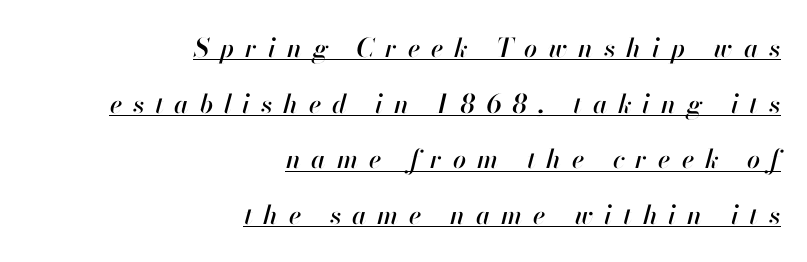
The setting favours the right margin, as signatures and pull-quotes sometimes do. The horizontal fit of the characters is loose and conspicuously gappy. Summary of vertical rhythm: relaxed, with wide interline spacing. Italic: yes, the glyphs are oblique. The words here are underlined.
